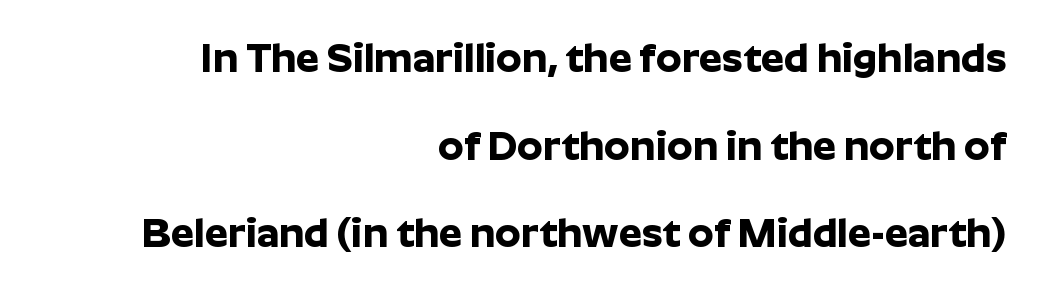
{"serif": "no", "italic": "no", "bold": "yes", "weight": "bold", "width": "normal", "stroke_contrast": "low", "x_height": "medium", "monospaced": "no", "underline": "no", "align": "right", "line_spacing": "loose", "line_spacing_ratio": 2.14, "letter_spacing": "normal", "letter_spacing_em": 0.0, "glyph_px": 41}
